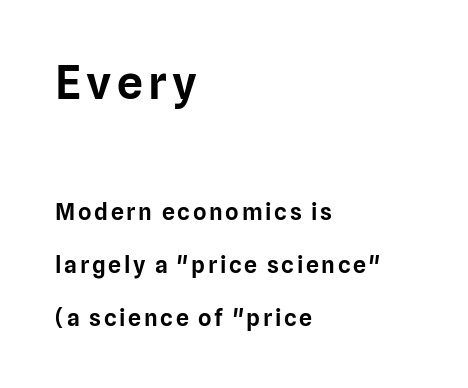
The image shows 46 px sans-serif type, upright; set left-aligned, loose line spacing (2.31x), not underlined; the first (top) block is 2.0x larger; low stroke contrast and a medium x-height.
